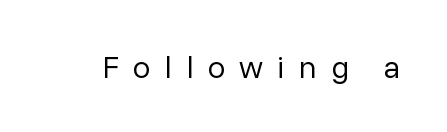
{"serif": "no", "italic": "no", "bold": "no", "weight": "regular", "width": "normal", "stroke_contrast": "low", "x_height": "medium", "monospaced": "no", "underline": "no", "letter_spacing": "wide", "letter_spacing_em": 0.43, "glyph_px": 32}
